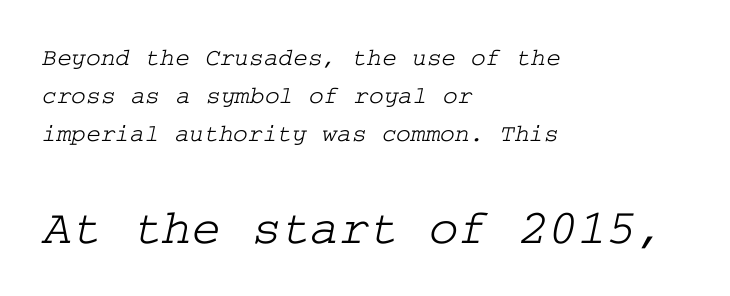
{"serif": "yes", "width": "wide", "stroke_contrast": "low", "x_height": "medium", "underline": "no", "align": "left", "line_spacing": "normal", "line_spacing_ratio": 1.52, "letter_spacing": "normal", "letter_spacing_em": 0.0, "larger_block": "second", "size_ratio": 2.0, "glyph_px": 50}
